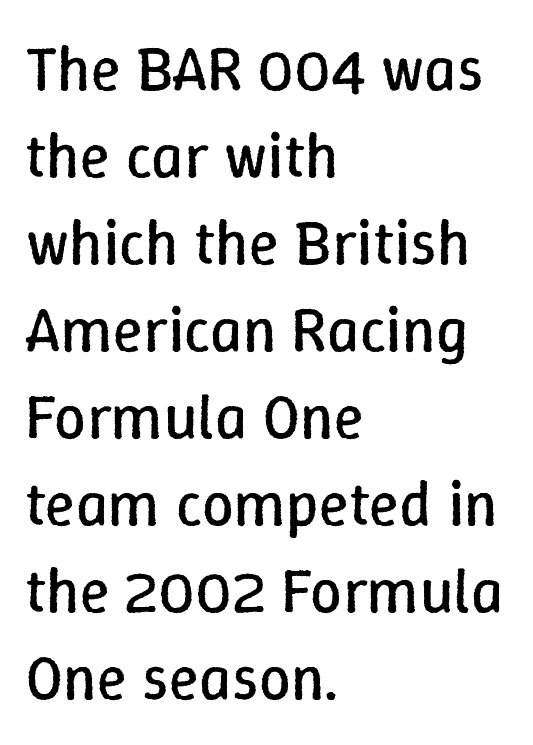
Q: Is the text bold? A: No.
Q: Is the text italic (slanted)? A: No, it is upright.
Q: Is the text underlined? A: No.
Q: How is the paragraph aligned? A: Left-aligned.
Q: Is the spacing between letters normal or unusually wide? A: Normal.
Q: Is the spacing between lines tight, normal or loose? A: Normal.
Q: Width (condensed, normal, or wide)? A: Normal.
Q: Stroke contrast? A: Low.
Q: x-height? A: Medium.
Q: Monospaced? A: No.
